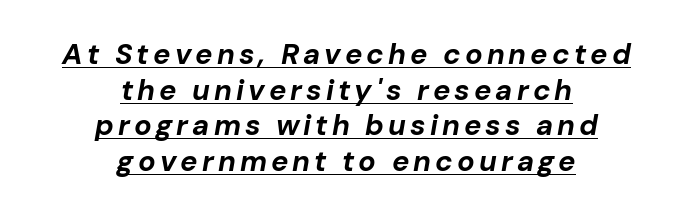
The font's italic variant was chosen for this text. This sample has the flowing, uneven cadence of proportional lettering. You can see a thin bar hugging the bottom of the glyphs. A full-strength bold gives these letters their thick strokes. Compared with a flush-left layout, this one balances lines on the center instead.
